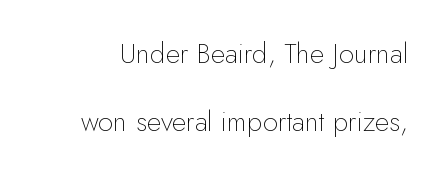
The image shows 28 px thin sans-serif type, upright; set loose line spacing (2.44x), normal letter spacing, not underlined; low stroke contrast and a small x-height.
